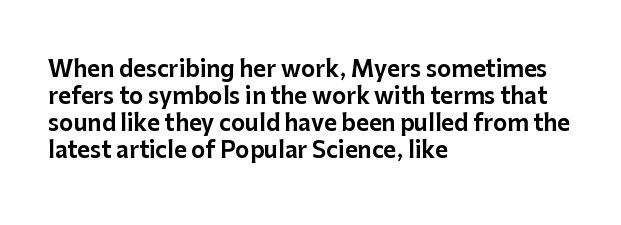
The horizontal fit of the characters is conventional and even. The typesetter chose a ragged-right arrangement here. Upright lettering throughout. The specimen omits any rule beneath the text block's lines.
